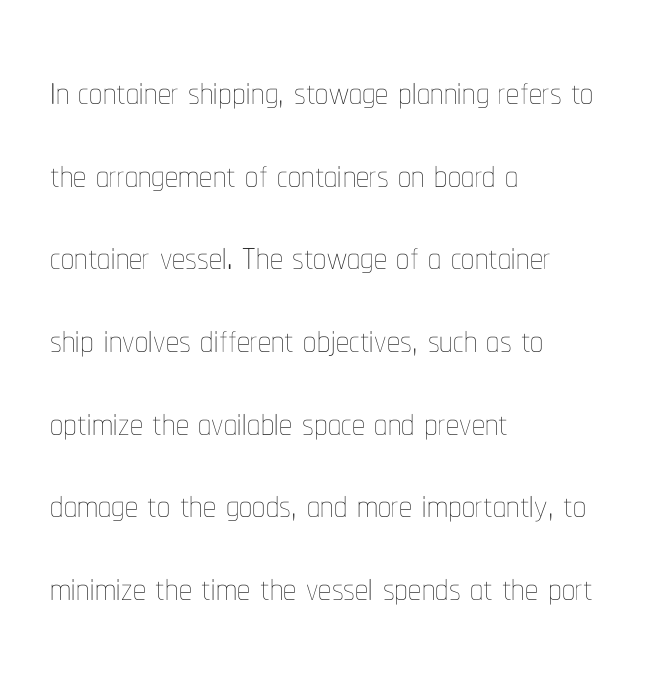
Q: Is the text bold? A: No.
Q: Is the text italic (slanted)? A: No, it is upright.
Q: Is the text underlined? A: No.
Q: How is the paragraph aligned? A: Left-aligned.
Q: Is the spacing between letters normal or unusually wide? A: Normal.
Q: Is the spacing between lines tight, normal or loose? A: Normal.
Q: Width (condensed, normal, or wide)? A: Condensed.
Q: Stroke contrast? A: Low.
Q: x-height? A: Medium.
Q: Monospaced? A: No.
